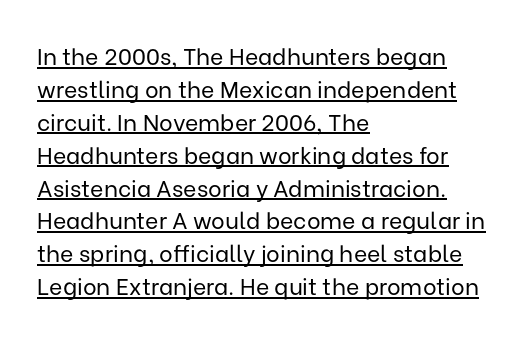
Q: Is the text bold? A: No.
Q: Is the text italic (slanted)? A: No, it is upright.
Q: Is the text underlined? A: Yes.
Q: How is the paragraph aligned? A: Left-aligned.
Q: Is the spacing between letters normal or unusually wide? A: Normal.
Q: Is the spacing between lines tight, normal or loose? A: Normal.
